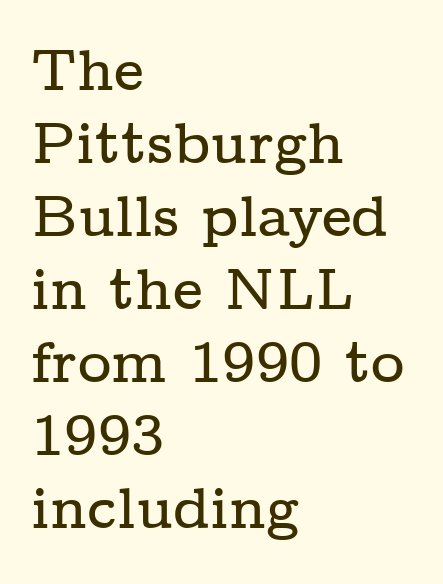
{"serif": "yes", "italic": "no", "width": "wide", "stroke_contrast": "low", "x_height": "medium", "monospaced": "no", "underline": "no", "align": "left", "line_spacing": "normal", "line_spacing_ratio": 1.26, "letter_spacing": "normal", "letter_spacing_em": 0.0, "glyph_px": 58}
